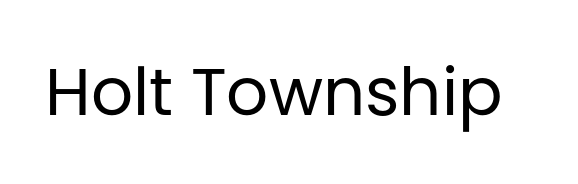
The image shows 66 px regular-weight sans-serif type, upright; set normal letter spacing, not underlined; low stroke contrast and a large x-height.
